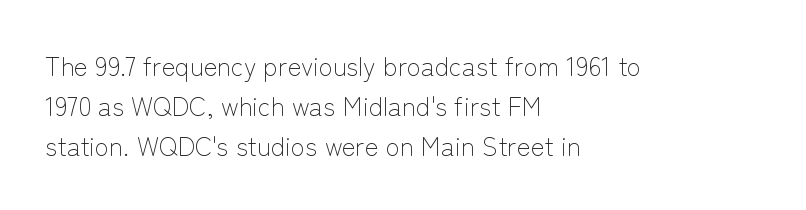
{"italic": "no", "bold": "no", "underline": "no", "align": "left", "line_spacing": "normal", "line_spacing_ratio": 1.54, "letter_spacing": "normal", "letter_spacing_em": 0.0, "glyph_px": 26}
